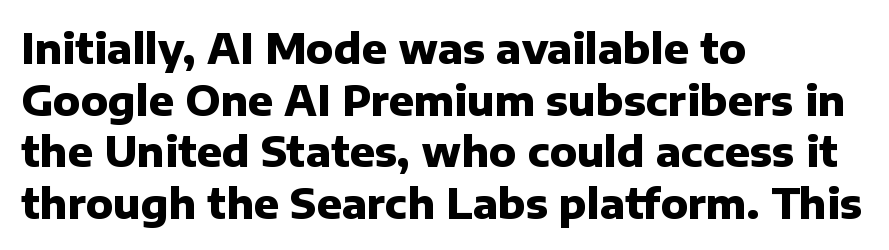
{"serif": "no", "italic": "no", "bold": "yes", "weight": "heavy", "width": "normal", "stroke_contrast": "low", "x_height": "medium", "monospaced": "no", "underline": "no", "align": "left", "line_spacing": "normal", "line_spacing_ratio": 1.26, "letter_spacing": "normal", "letter_spacing_em": 0.0, "glyph_px": 41}
